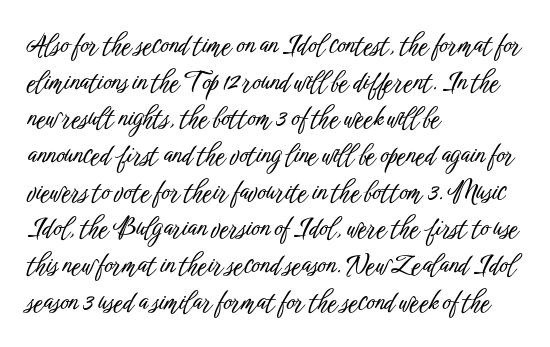
Q: Is the text italic (slanted)? A: Yes.
Q: Is the text underlined? A: No.
Q: How is the paragraph aligned? A: Left-aligned.
Q: Is the spacing between letters normal or unusually wide? A: Normal.
Q: Is the spacing between lines tight, normal or loose? A: Normal.
